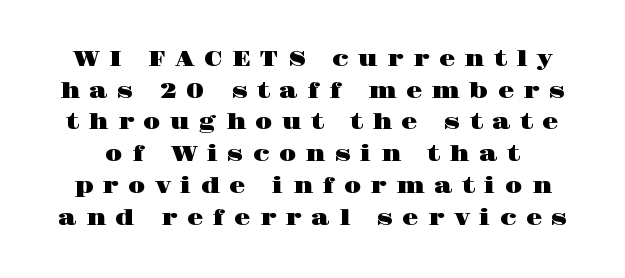
Unlike italic type, these characters show no tilt at all. Vertically, the passage feels balanced, rows spaced as you'd expect. Between one letter and the next there's a generous, obvious gap. Each row of text sits above clean, open space.
